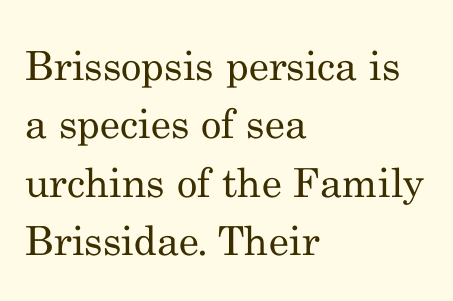
Designer's note — italics off, roman on. Each new line begins a customary step beneath the previous one. Beneath every word, the page is bare. Heaviness? Minimal to ordinary, like unemphasized prose. You can tell from the footed stems that serif type was used. These lines are rendered in a variable-pitch font.
